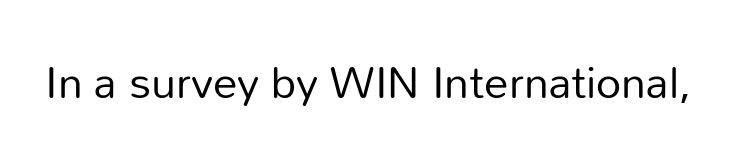
The image shows 44 px regular-weight sans-serif type, upright; set normal letter spacing, not underlined; low stroke contrast and a medium x-height.
